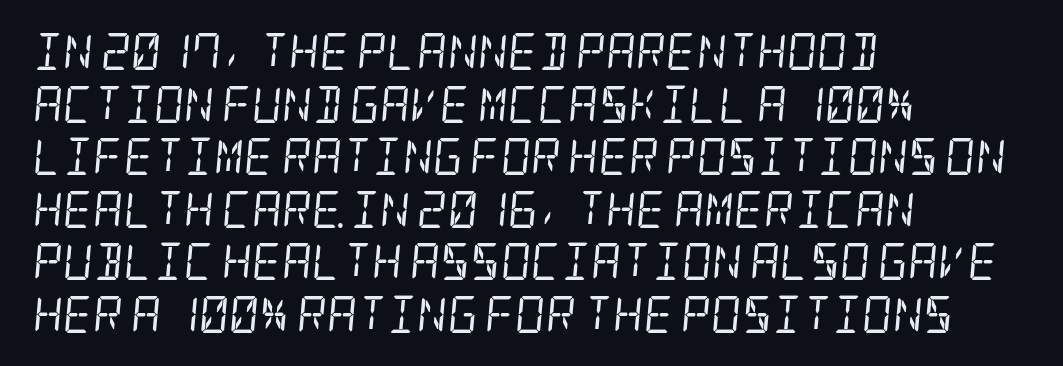
These lines are composed in type with serifs. No extra tracking has been applied to these lines. Teacher's note: observe the even left margin — that is flush-left alignment. Vertical spacing — default. Is the stroke heavy? The answer is a plain regular-or-lighter.
